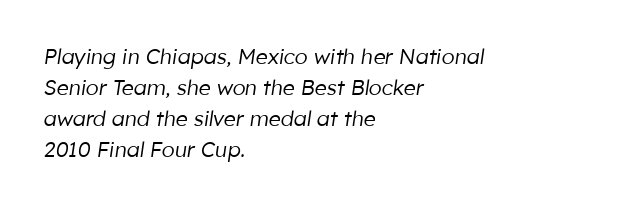
Glyph-to-glyph distance matches everyday printed text. The letters are slanted; this is an italic face. Is the type heavy? It reads as light-to-regular instead. The glyphs are unaccompanied by any horizontal stroke below them. The setting favours the left margin, as ordinary paragraphs usually do. Summary of vertical rhythm: regular, with standard interline spacing.
